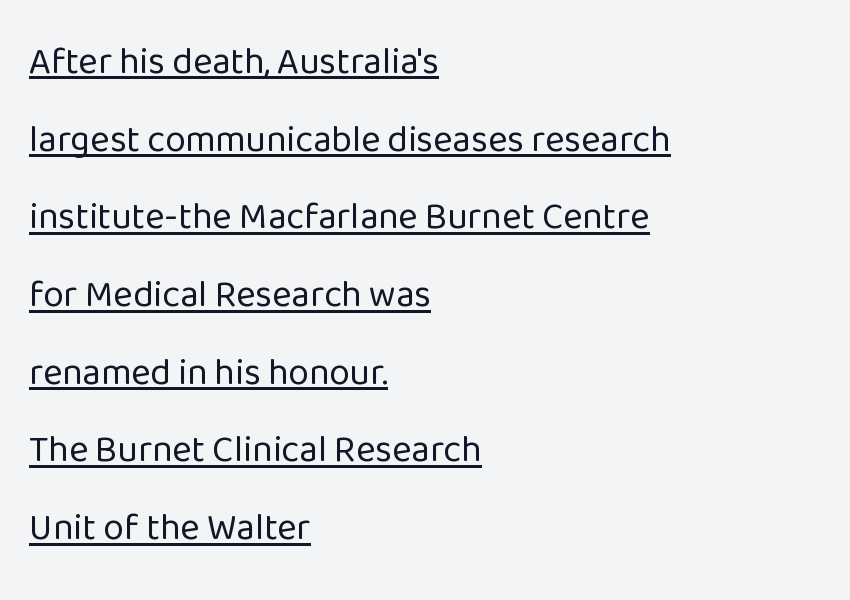
The image shows 37 px regular-weight sans-serif type, upright; set left-aligned, loose line spacing (2.1x), normal letter spacing, underlined; low stroke contrast and a medium x-height.
